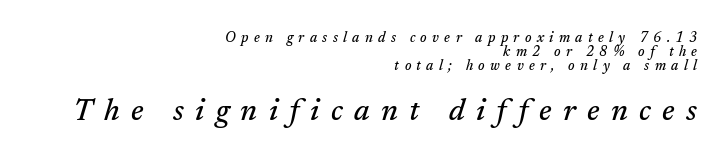
Q: Is the text italic (slanted)? A: Yes, it leans right by about 17 degrees.
Q: Is the typeface a serif or a sans-serif typeface? A: Serif.
Q: Is the text underlined? A: No.
Q: How is the paragraph aligned? A: Right-aligned.
Q: Is the spacing between letters normal or unusually wide? A: Unusually wide.
Q: Is the spacing between lines tight, normal or loose? A: Tight.
Q: Which block of text is set in a larger size, the first (top) or the second (bottom)? A: The second (bottom) one.
Q: Width (condensed, normal, or wide)? A: Normal.
Q: Stroke contrast? A: Medium.
Q: x-height? A: Medium.
Q: Monospaced? A: No.
